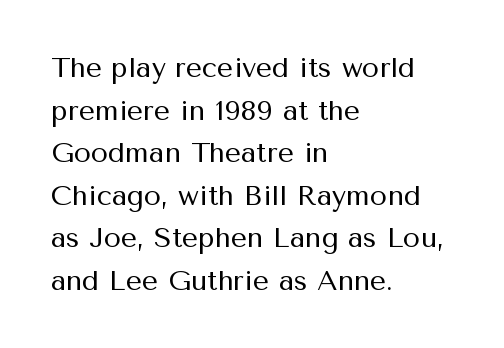
Grotesque or geometric, the face here clearly has no serifs. Inter-character spacing is left at the font's built-in metrics. Successive baselines arrive at the customary interval. Is there any slant? The stems are plumb. The weight would be labelled regular, book, light, or lighter still. In CSS terms this would be text-align: left.
